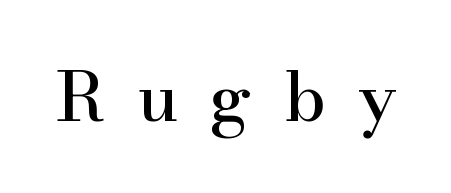
This is roman type, the default non-slanted kind. A typesetter would label this face a serif. The string is rendered with underlining switched off. This sample has the flowing, uneven cadence of proportional lettering. Glyph-to-glyph distance is far greater than everyday printed text.
